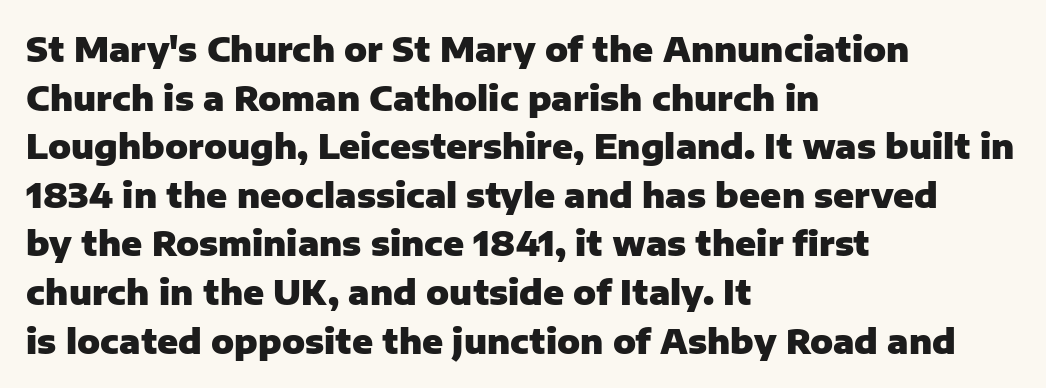
Q: Is the text bold? A: Yes.
Q: Is the text italic (slanted)? A: No, it is upright.
Q: Is the typeface a serif or a sans-serif typeface? A: Sans-serif.
Q: Is the text underlined? A: No.
Q: How is the paragraph aligned? A: Left-aligned.
Q: Is the spacing between letters normal or unusually wide? A: Normal.
Q: Is the spacing between lines tight, normal or loose? A: Normal.
Q: Width (condensed, normal, or wide)? A: Normal.
Q: Stroke contrast? A: Low.
Q: x-height? A: Medium.
Q: Monospaced? A: No.
